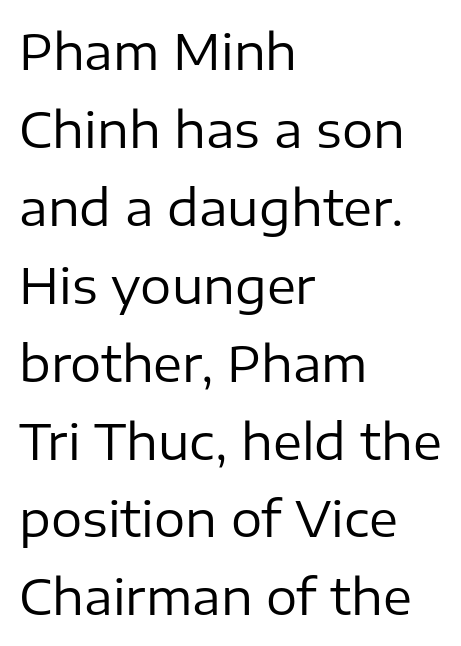
{"serif": "no", "italic": "no", "bold": "no", "weight": "regular", "width": "normal", "stroke_contrast": "low", "x_height": "medium", "monospaced": "no", "underline": "no", "align": "left", "line_spacing": "normal", "line_spacing_ratio": 1.59, "letter_spacing": "normal", "letter_spacing_em": 0.0, "glyph_px": 49}
